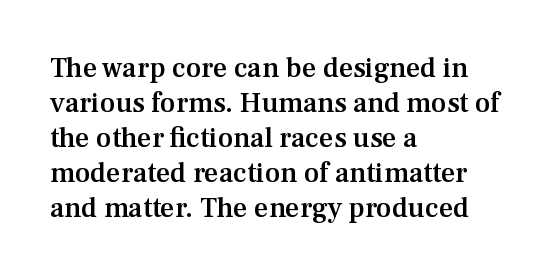
Q: Is the text bold? A: Semi-bold.
Q: Is the text italic (slanted)? A: No, it is upright.
Q: Is the typeface a serif or a sans-serif typeface? A: Serif.
Q: Is the text underlined? A: No.
Q: How is the paragraph aligned? A: Left-aligned.
Q: Is the spacing between letters normal or unusually wide? A: Normal.
Q: Is the spacing between lines tight, normal or loose? A: Normal.
Q: Width (condensed, normal, or wide)? A: Normal.
Q: Stroke contrast? A: Medium.
Q: x-height? A: Medium.
Q: Monospaced? A: No.
